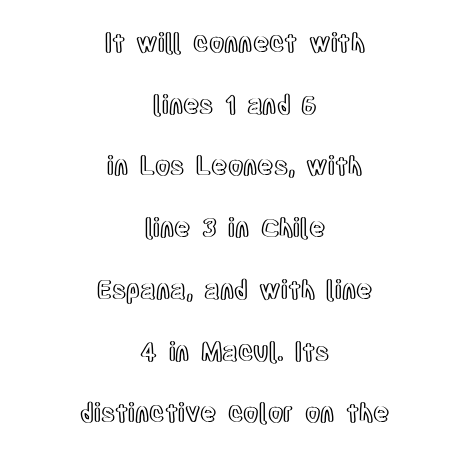
Q: Is the text italic (slanted)? A: No, it is upright.
Q: Is the text underlined? A: No.
Q: How is the paragraph aligned? A: Centered.
Q: Is the spacing between letters normal or unusually wide? A: Normal.
Q: Is the spacing between lines tight, normal or loose? A: Loose.
